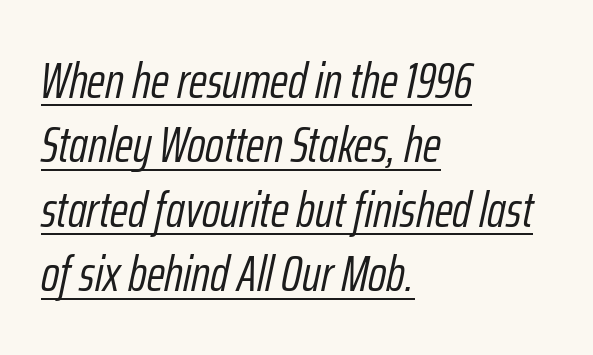
The image shows 50 px light, condensed type, italic (leaning right); set left-aligned, normal line spacing (1.29x), normal letter spacing, underlined; low stroke contrast and a medium x-height.
